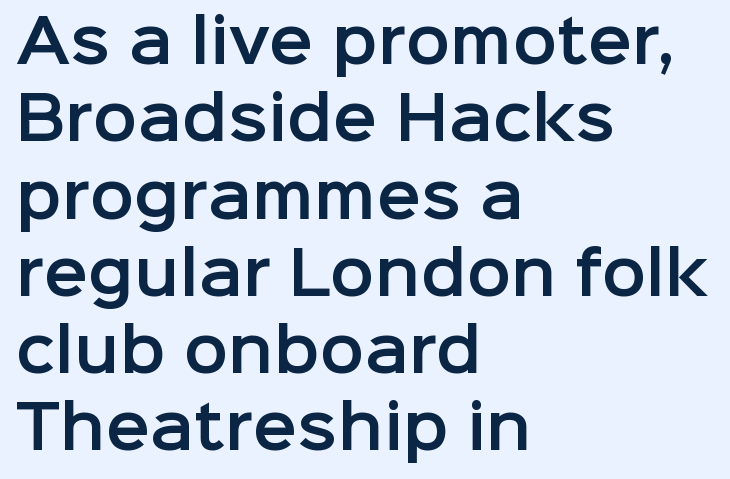
The image shows 59 px sans-serif type, upright; set left-aligned, normal line spacing (1.31x), normal letter spacing, not underlined; low stroke contrast and a medium x-height.
